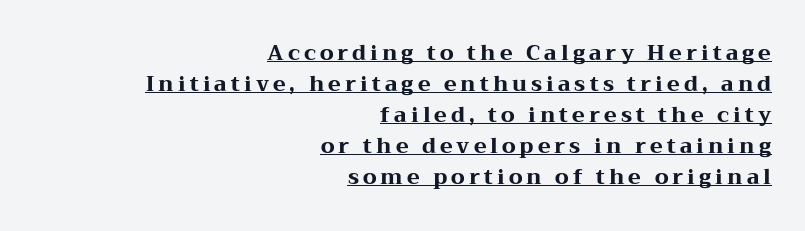
{"italic": "no", "bold": "yes", "underline": "yes", "align": "right", "line_spacing": "normal", "line_spacing_ratio": 1.48, "glyph_px": 21}
